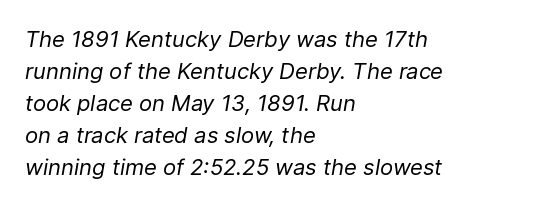
The image shows 22 px text type, italic (leaning right); set left-aligned, normal line spacing (1.46x), normal letter spacing, not underlined.
